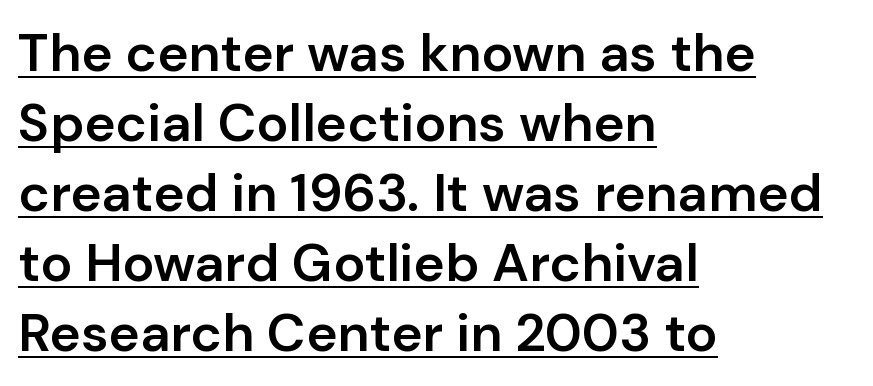
{"serif": "no", "italic": "no", "bold": "semi", "weight": "semibold", "width": "normal", "stroke_contrast": "low", "x_height": "medium", "monospaced": "no", "underline": "yes", "align": "left", "line_spacing": "normal", "line_spacing_ratio": 1.32, "letter_spacing": "normal", "letter_spacing_em": 0.0, "glyph_px": 53}
